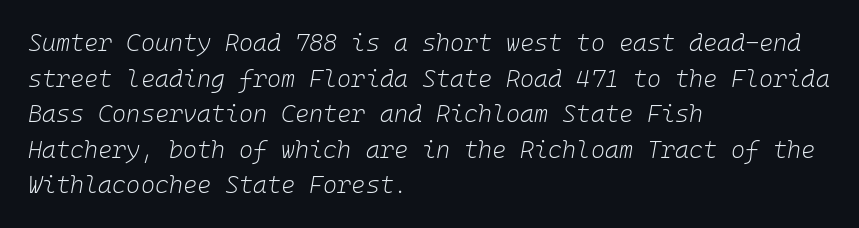
Here the glyphs are tracked normally, forming tight word shapes. Descender tails drop into unmarked territory. The designer left line spacing at the default. Each stroke keeps to a modest, everyday thickness or less.
